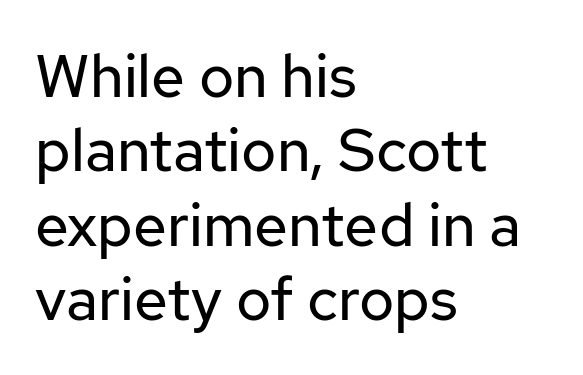
{"serif": "no", "italic": "no", "bold": "no", "weight": "regular", "width": "normal", "stroke_contrast": "low", "x_height": "medium", "monospaced": "no", "underline": "no", "align": "left", "line_spacing_ratio": 1.24, "letter_spacing": "normal", "letter_spacing_em": 0.0, "glyph_px": 60}
